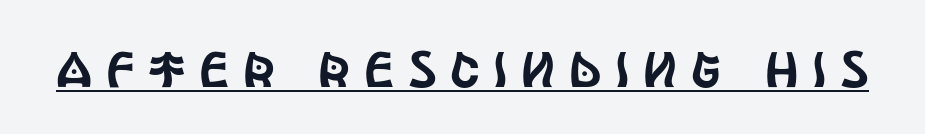
Students, observe the line beneath the letters — that is underlining. Look at the tracking — it's clearly loosened, letters drifting apart. The letters stand upright; this is a roman face. The letters carry no serifs — their stems end cleanly without finishing strokes. Think of a printed novel: that variable character pitch is what you see here.
